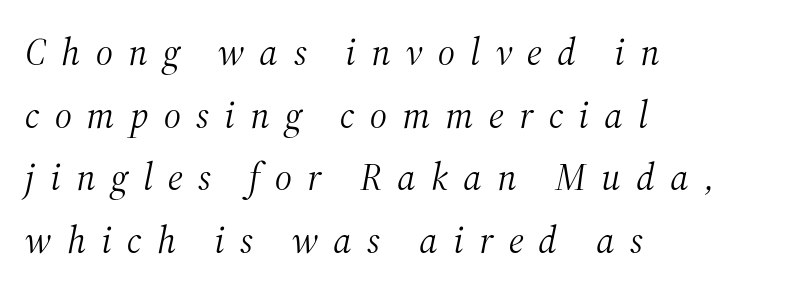
The image shows 38 px light serif type, italic (leaning right); set left-aligned, normal line spacing (1.65x), unusually wide letter spacing (+0.4 em), not underlined; medium stroke contrast and a medium x-height.
